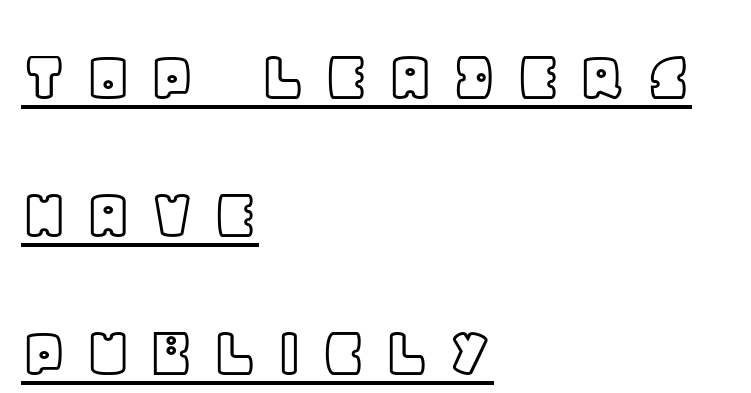
A typesetter would call this proportional, since set widths differ per character. The rag falls on the right side of this text block. The rendering uses the underline text-decoration. The typography opts for an upright posture over an oblique one.
